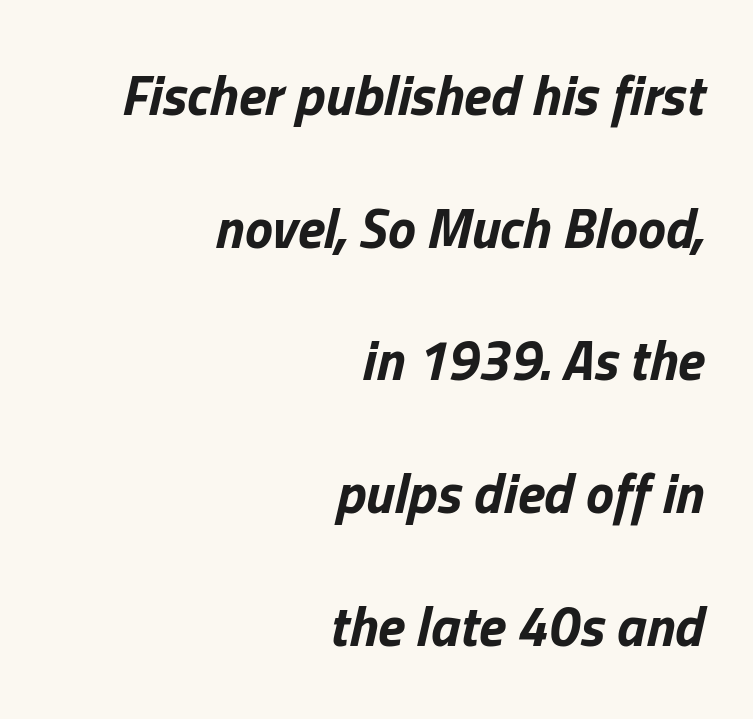
Each letter keeps its own natural width here, so spacing adapts to shape. One-word summary of the alignment: right. Bold? Absolutely — the strokes are thick and heavy. What stands out about the letter spacing? Nothing — it is the standard amount. You could fit nearly another row in the gap between these rows. If you drew a line through each stem, it would be angled.
